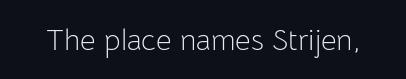
The image shows 30 px light sans-serif type, upright; set normal letter spacing, not underlined; low stroke contrast and a medium x-height.
